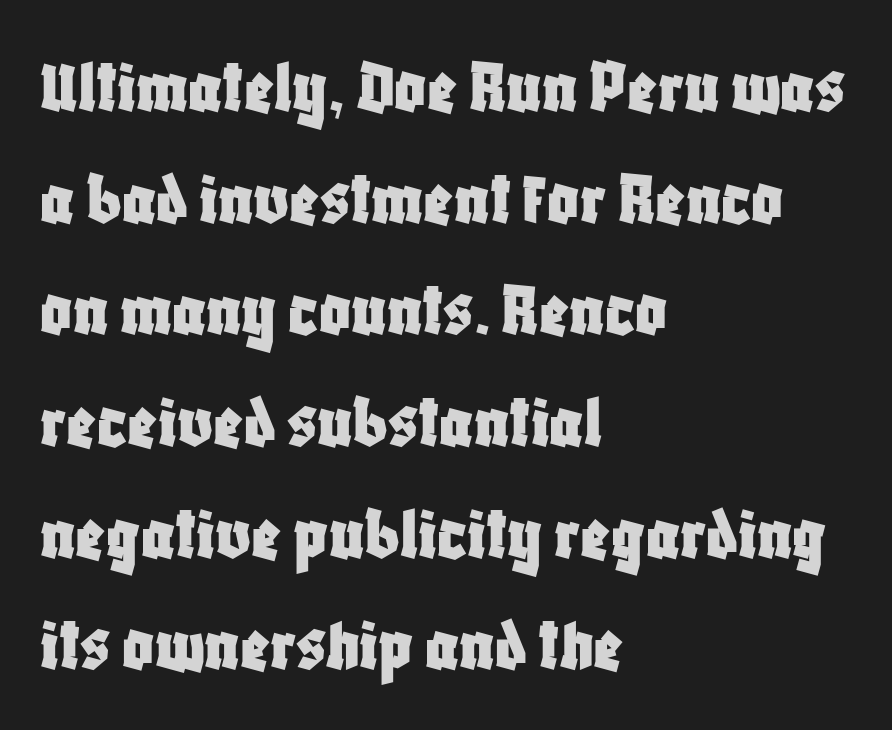
{"serif": "no", "italic": "no", "width": "condensed", "stroke_contrast": "low", "x_height": "large", "monospaced": "no", "underline": "no", "align": "left", "line_spacing": "normal", "line_spacing_ratio": 1.45, "letter_spacing": "normal", "letter_spacing_em": 0.0, "glyph_px": 77}
